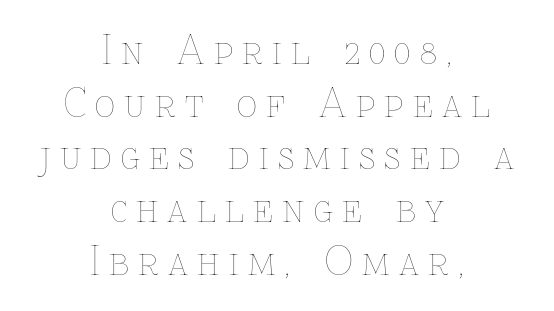
{"italic": "no", "bold": "no", "weight": "thin", "width": "normal", "stroke_contrast": "low", "x_height": "medium", "monospaced": "no", "underline": "no", "align": "center", "line_spacing": "normal", "line_spacing_ratio": 1.35, "letter_spacing": "wide", "letter_spacing_em": 0.24, "glyph_px": 39}
